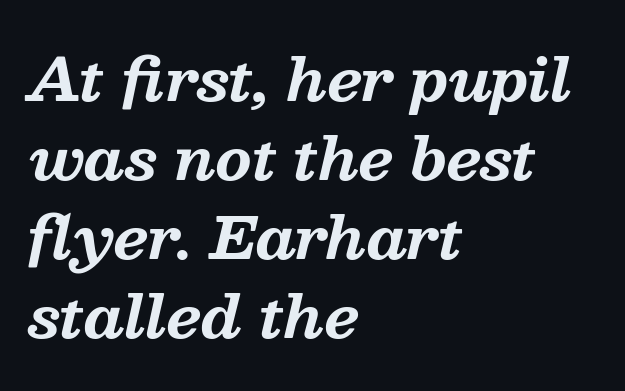
Is this a sans? No — the strokes have serifs. Lines of text with bare space underneath. A dark, heavy texture on the line: the type is bold. The font's italic variant was chosen for this text. Character widths vary here, with narrow letters taking less room than wide ones.
